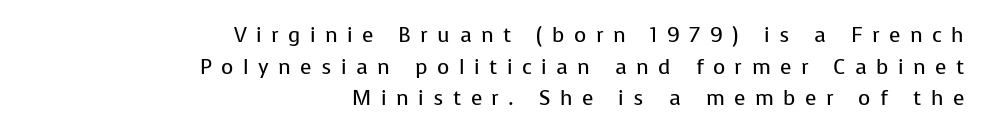
{"italic": "no", "bold": "no", "underline": "no", "align": "right", "line_spacing": "normal", "line_spacing_ratio": 1.51, "letter_spacing": "wide", "letter_spacing_em": 0.45, "glyph_px": 21}
